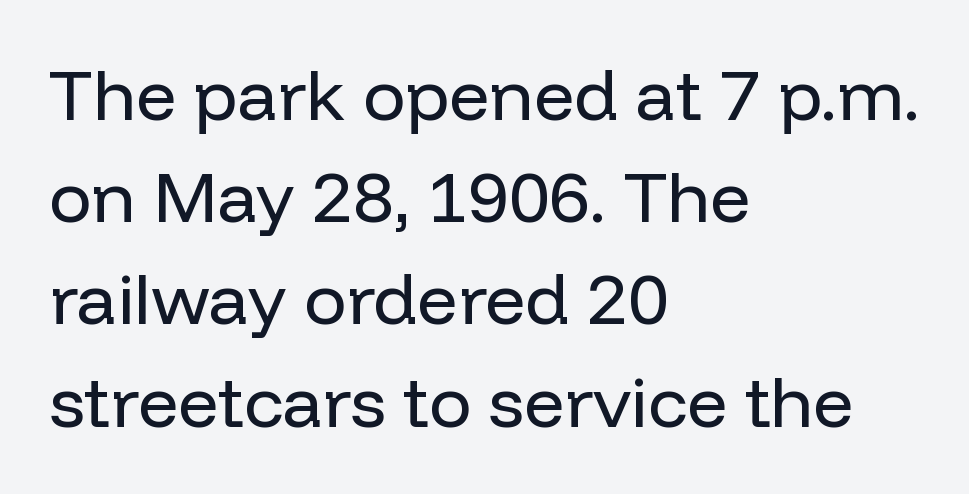
Note the varied advance widths — an 'i' is clearly narrower than an 'm'. Nobody touched the tracking dial on this one. Ascenders rise straight up at ninety degrees. Descenders hang freely into open space. Does the leading feel generous? No, just average. Regarding serifs, this sample does without them.
